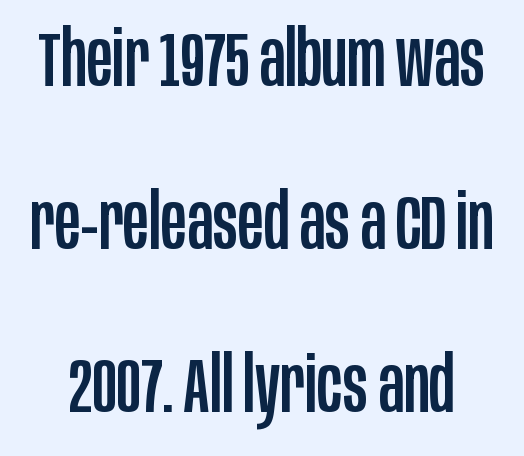
The image shows 77 px condensed sans-serif type, upright; set loose line spacing (2.12x), normal letter spacing, not underlined; low stroke contrast and a large x-height.
